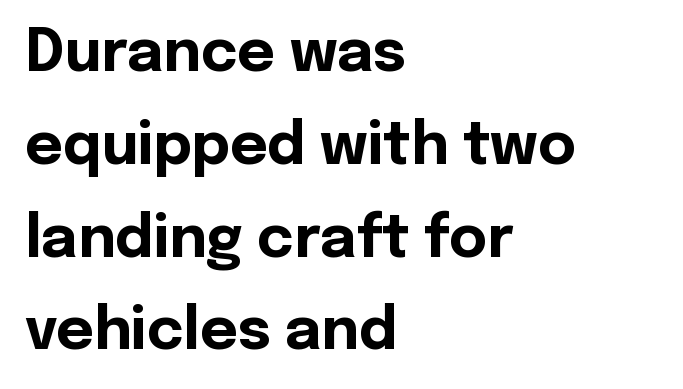
{"serif": "no", "italic": "no", "bold": "yes", "weight": "bold", "width": "normal", "x_height": "medium", "monospaced": "no", "underline": "no", "align": "left", "line_spacing": "normal", "line_spacing_ratio": 1.6, "letter_spacing": "normal", "letter_spacing_em": 0.0, "glyph_px": 58}
